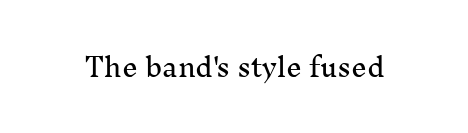
Q: Is the text italic (slanted)? A: No, it is upright.
Q: Is the text underlined? A: No.
Q: Is the spacing between letters normal or unusually wide? A: Normal.
